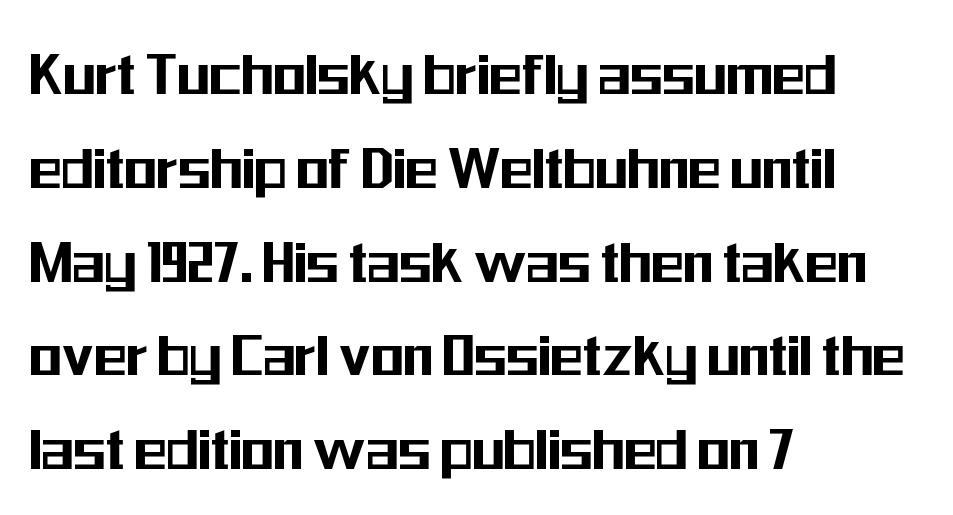
{"serif": "no", "italic": "no", "width": "condensed", "stroke_contrast": "medium", "x_height": "medium", "monospaced": "no", "underline": "no", "align": "left", "line_spacing": "normal", "line_spacing_ratio": 1.4, "letter_spacing": "normal", "letter_spacing_em": 0.0, "glyph_px": 67}
